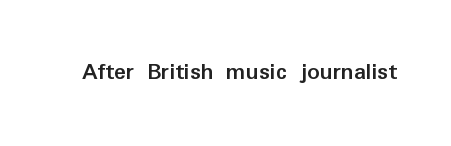
{"italic": "no", "bold": "yes", "underline": "no", "letter_spacing": "normal", "letter_spacing_em": 0.0, "glyph_px": 25}
